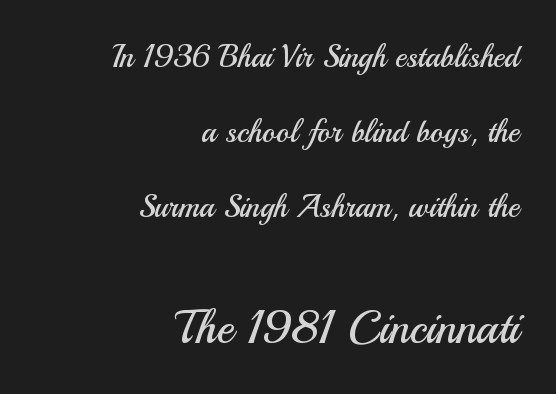
{"serif": "no", "bold": "no", "weight": "regular", "width": "normal", "stroke_contrast": "medium", "x_height": "small", "monospaced": "no", "underline": "no", "align": "right", "line_spacing": "loose", "line_spacing_ratio": 2.42, "letter_spacing": "normal", "letter_spacing_em": 0.0, "larger_block": "second", "size_ratio": 1.48, "glyph_px": 46}
